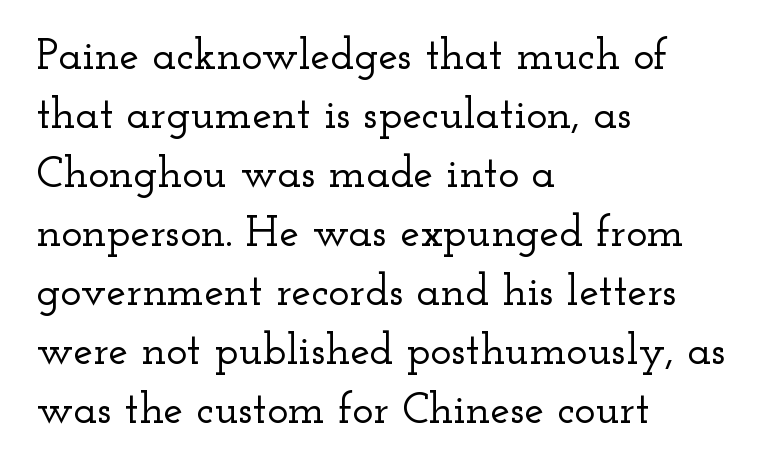
Q: Is the text italic (slanted)? A: No, it is upright.
Q: Is the typeface a serif or a sans-serif typeface? A: Serif.
Q: Is the text underlined? A: No.
Q: How is the paragraph aligned? A: Left-aligned.
Q: Is the spacing between letters normal or unusually wide? A: Normal.
Q: Is the spacing between lines tight, normal or loose? A: Normal.
Q: Width (condensed, normal, or wide)? A: Wide.
Q: Stroke contrast? A: Low.
Q: x-height? A: Small.
Q: Monospaced? A: No.
